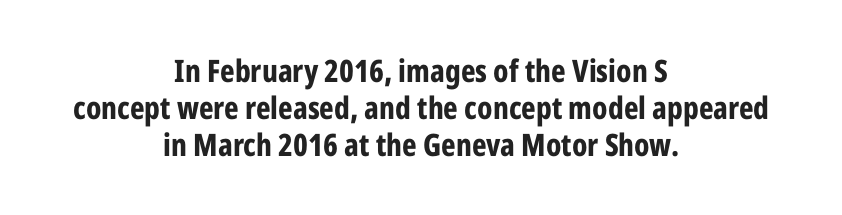
The space beneath each line is pristine and unruled. You could not count columns in this text — the font is proportionally spaced. Type style note: lacks serifs. Default kerning and tracking; the words read as compact shapes. Caption: multi-line text, centered on the measure. The letters are bold, with thick, heavy strokes.
